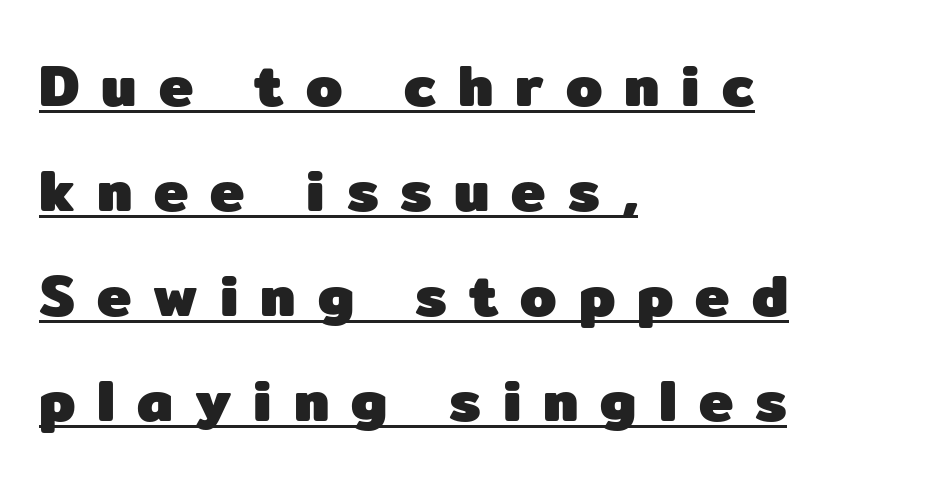
How heavy is the stroke? Heavy — this is a bold. The glyphs in this specimen are sans serif. Does the copy run flush right? No — it runs flush left. Words appear elongated and porous because spacing is wide. Each letter keeps its own natural width here, so spacing adapts to shape. Nope, not italic — everything's standing straight.
